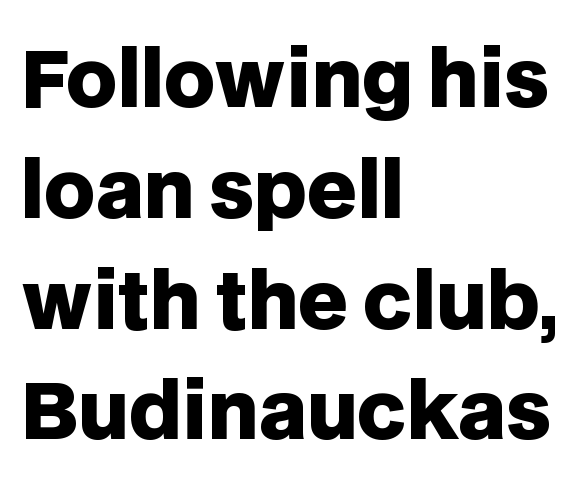
The image shows 78 px heavy sans-serif type, upright; set left-aligned, normal line spacing (1.42x), normal letter spacing, not underlined; low stroke contrast and a large x-height.
